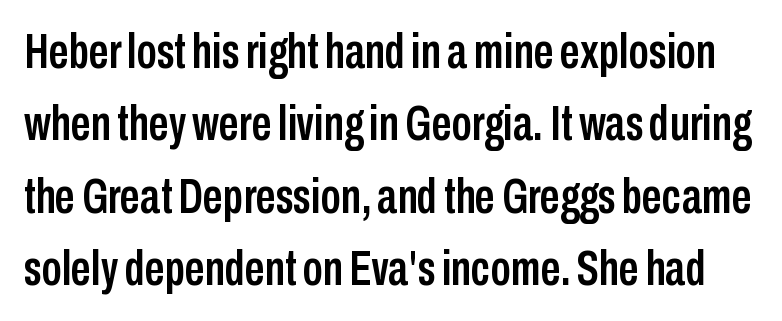
The image shows 50 px condensed sans-serif type, upright; set normal line spacing (1.45x), normal letter spacing, not underlined; low stroke contrast and a medium x-height.
